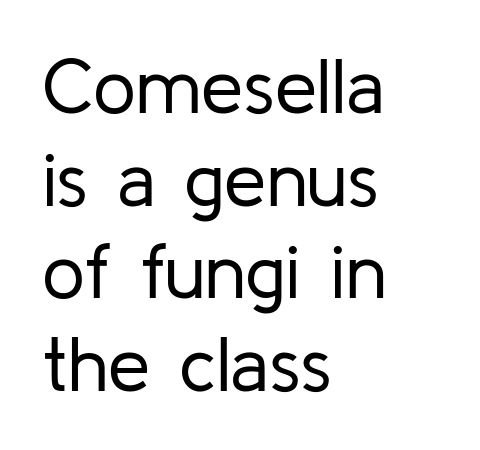
The image shows 76 px regular-weight sans-serif type, upright; set left-aligned, line spacing 1.22x, normal letter spacing, not underlined; low stroke contrast and a medium x-height.
